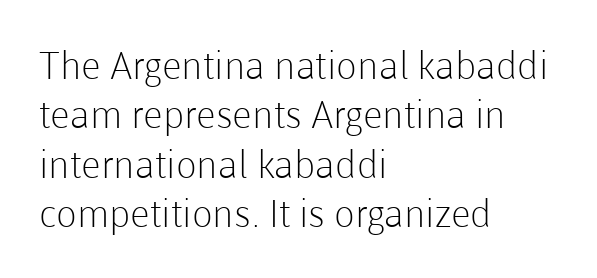
Q: Is the text bold? A: No.
Q: Is the text italic (slanted)? A: No, it is upright.
Q: Is the typeface a serif or a sans-serif typeface? A: Sans-serif.
Q: Is the text underlined? A: No.
Q: How is the paragraph aligned? A: Left-aligned.
Q: Is the spacing between letters normal or unusually wide? A: Normal.
Q: Is the spacing between lines tight, normal or loose? A: Normal.
Q: Width (condensed, normal, or wide)? A: Normal.
Q: Stroke contrast? A: Low.
Q: x-height? A: Medium.
Q: Monospaced? A: No.
